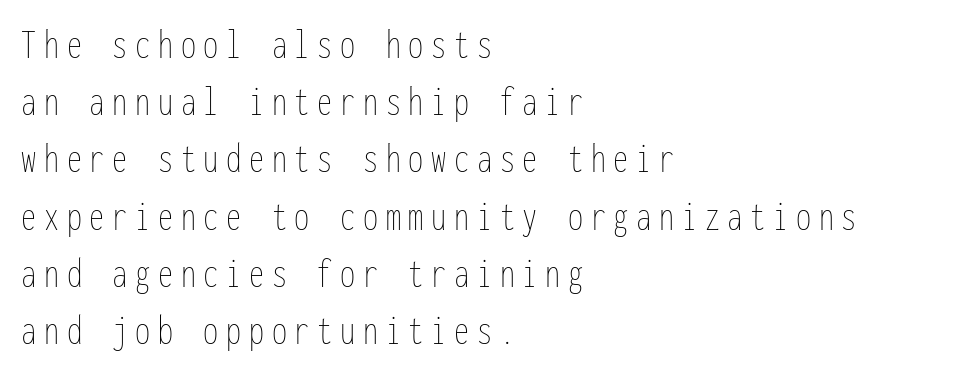
Q: Is the text bold? A: No.
Q: Is the text italic (slanted)? A: No, it is upright.
Q: Is the text underlined? A: No.
Q: How is the paragraph aligned? A: Left-aligned.
Q: Is the spacing between lines tight, normal or loose? A: Normal.
Q: Width (condensed, normal, or wide)? A: Condensed.
Q: Stroke contrast? A: Low.
Q: x-height? A: Medium.
Q: Monospaced? A: Yes.
